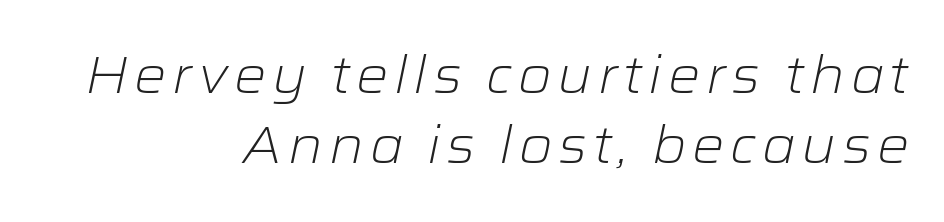
The image shows 51 px light, wide type, italic (leaning right); set right-aligned, normal line spacing (1.38x), not underlined; low stroke contrast and a medium x-height.
